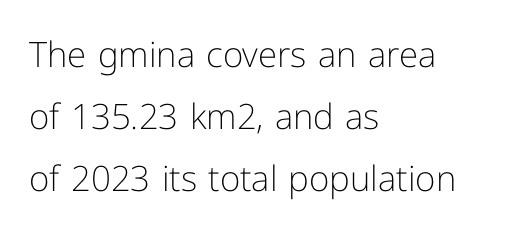
Ordinary non-slanted type is in use. Vertical stems look standard width or narrower in stroke. The passage shown is typeset with a sans-serif family. Alignment: flush left. Any mark beneath the type? The region is blank.
